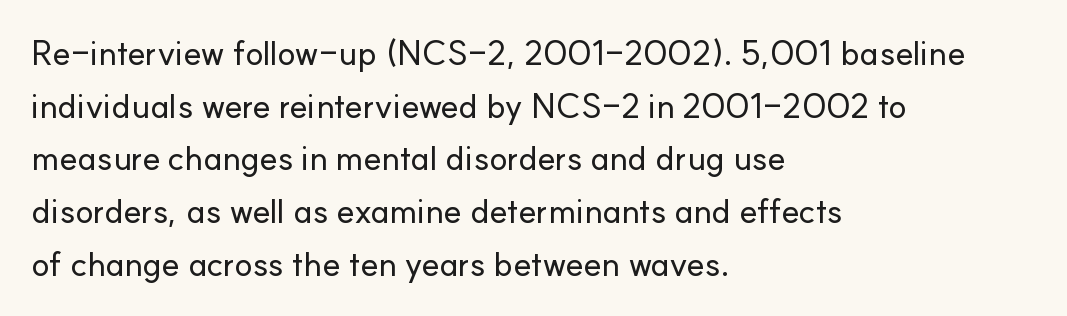
The vertical gap from one line to the next is medium. Descenders hang freely into open space. The face used here is proportionally spaced, like ordinary book or web type. Examine the stroke ends and you'll find no serifs. All the whitespace from short lines collects on the right. This is the regular roman posture of the typeface.
